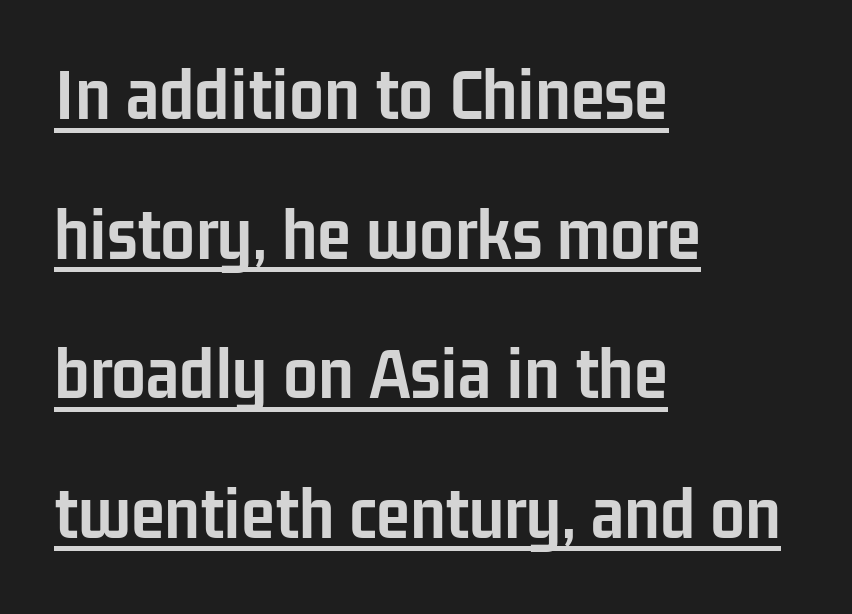
The image shows 78 px semibold, condensed sans-serif type, upright; set left-aligned, line spacing 1.79x, normal letter spacing, underlined; low stroke contrast and a medium x-height.
